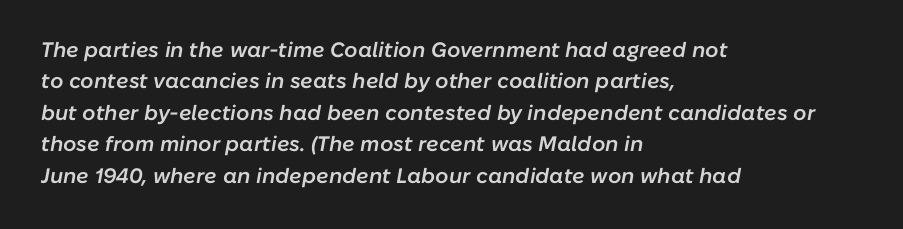
Q: Is the text bold? A: Semi-bold.
Q: Is the text italic (slanted)? A: Yes, it leans right by about 10 degrees.
Q: Is the text underlined? A: No.
Q: How is the paragraph aligned? A: Left-aligned.
Q: Is the spacing between letters normal or unusually wide? A: Normal.
Q: Is the spacing between lines tight, normal or loose? A: Normal.
